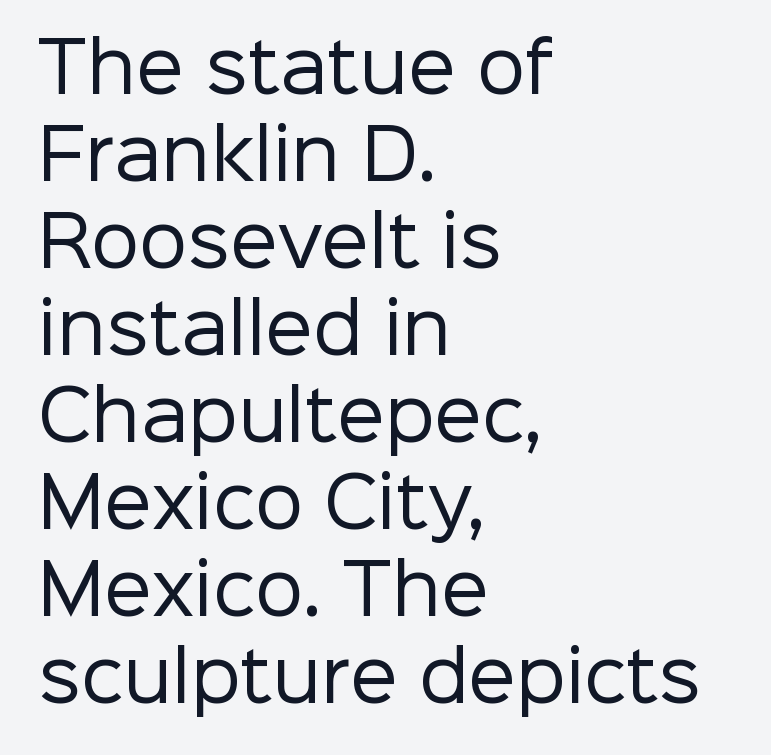
{"serif": "no", "italic": "no", "bold": "no", "weight": "regular", "width": "normal", "stroke_contrast": "low", "x_height": "medium", "monospaced": "no", "underline": "no", "align": "left", "line_spacing": "normal", "line_spacing_ratio": 1.28, "letter_spacing": "normal", "letter_spacing_em": 0.0, "glyph_px": 68}
